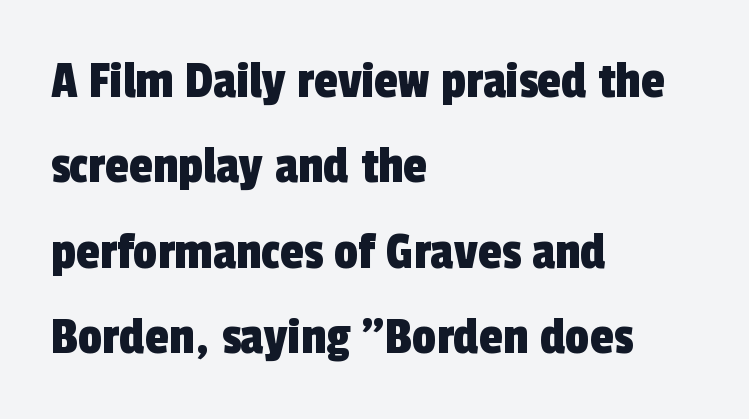
Line starts are locked; line ends wander. Think of a printed novel: that variable character pitch is what you see here. The line-height multiplier appears to be the usual default. Students, note that the glyphs here touch the page at normal intervals. Grotesque or geometric, the face here clearly has no serifs.
